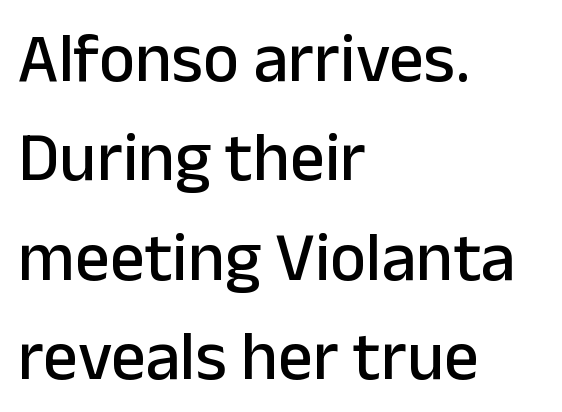
Quick note: not italic, upright. The gap between lines stays unmarked. Proportional: the letters do not fall into vertical columns. Inter-character spacing is left at the font's built-in metrics. Alignment: flush left.
